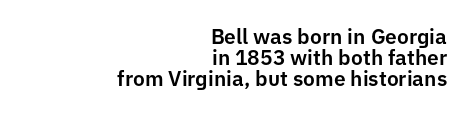
The image shows 21 px text type, upright; set right-aligned, tight line spacing (1.0x), normal letter spacing, not underlined.
